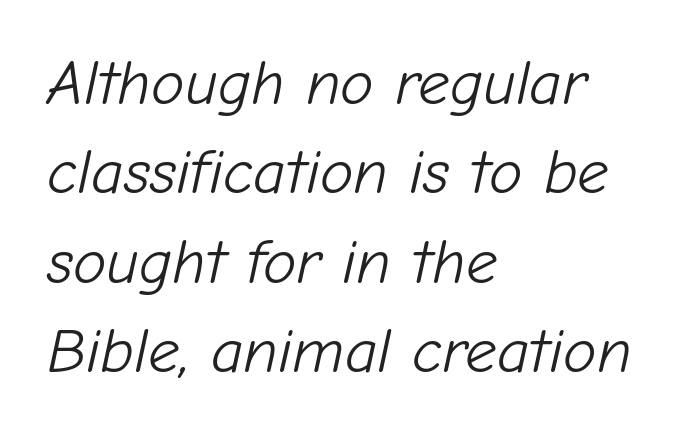
{"italic": "yes", "lean": "right", "slant_degrees": 12, "bold": "no", "weight": "light", "width": "normal", "stroke_contrast": "low", "x_height": "medium", "monospaced": "no", "underline": "no", "align": "left", "line_spacing": "normal", "line_spacing_ratio": 1.42, "letter_spacing": "normal", "letter_spacing_em": 0.0, "glyph_px": 63}
